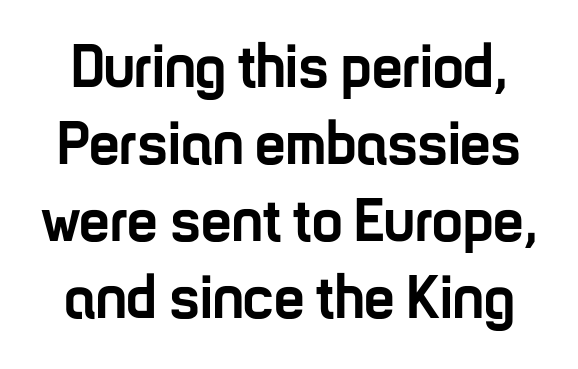
{"serif": "no", "italic": "no", "bold": "yes", "weight": "semibold", "width": "condensed", "stroke_contrast": "low", "x_height": "medium", "monospaced": "no", "underline": "no", "line_spacing": "normal", "line_spacing_ratio": 1.26, "letter_spacing": "normal", "letter_spacing_em": 0.0, "glyph_px": 61}
